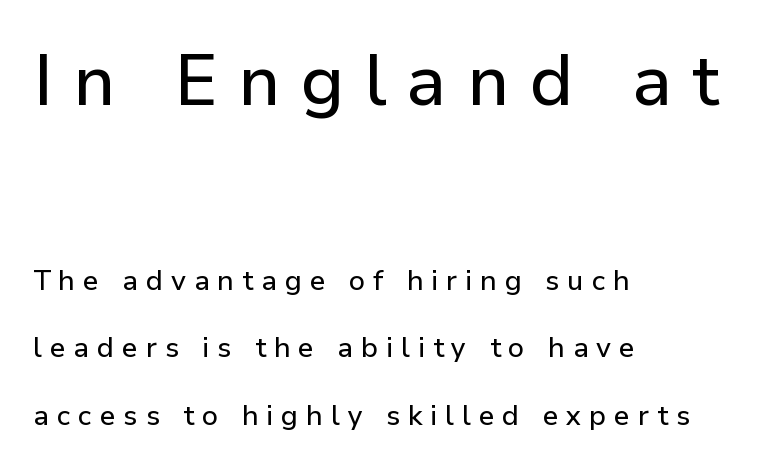
{"serif": "no", "italic": "no", "width": "normal", "stroke_contrast": "low", "x_height": "medium", "monospaced": "no", "underline": "no", "align": "left", "line_spacing": "loose", "line_spacing_ratio": 2.41, "letter_spacing": "wide", "letter_spacing_em": 0.28, "larger_block": "first", "size_ratio": 2.54, "glyph_px": 71}
